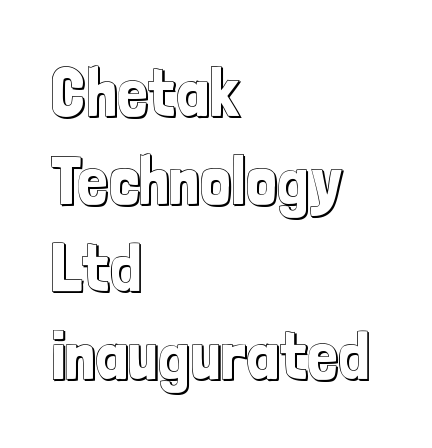
Q: Is the text italic (slanted)? A: No, it is upright.
Q: Is the text underlined? A: No.
Q: How is the paragraph aligned? A: Left-aligned.
Q: Is the spacing between letters normal or unusually wide? A: Normal.
Q: Is the spacing between lines tight, normal or loose? A: Normal.
Q: Width (condensed, normal, or wide)? A: Condensed.
Q: x-height? A: Medium.
Q: Monospaced? A: No.
